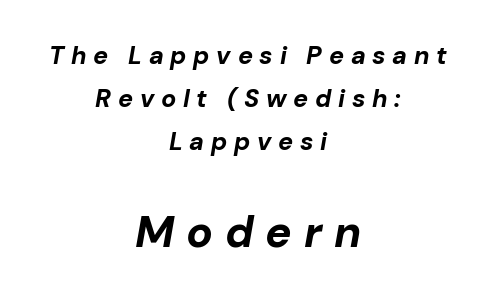
{"italic": "yes", "lean": "right", "slant_degrees": 10, "bold": "yes", "weight": "bold", "width": "normal", "stroke_contrast": "low", "x_height": "medium", "monospaced": "no", "underline": "no", "align": "center", "line_spacing_ratio": 1.72, "letter_spacing": "wide", "letter_spacing_em": 0.27, "larger_block": "second", "size_ratio": 1.76, "glyph_px": 44}
